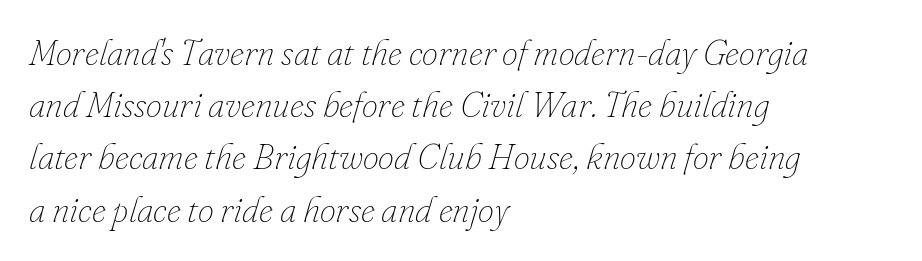
Horizontal alignment here is leftward, the default for most running prose. Nothing heavy about these letters — not bold at all. The strip under each line holds only bare page. The leading is moderate, giving the passage an even texture. Tracking here is standard; glyphs follow each other at the usual distance.
